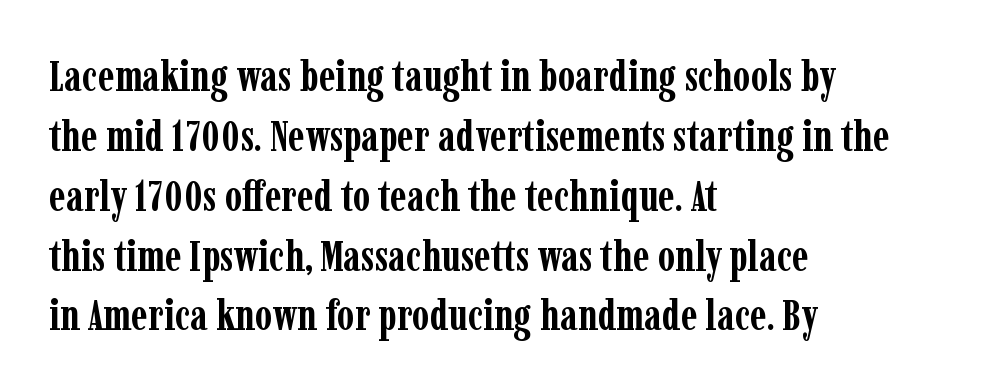
The image shows 44 px semibold, condensed serif type, upright; set left-aligned, normal line spacing (1.36x), normal letter spacing, not underlined; low stroke contrast and a medium x-height.
